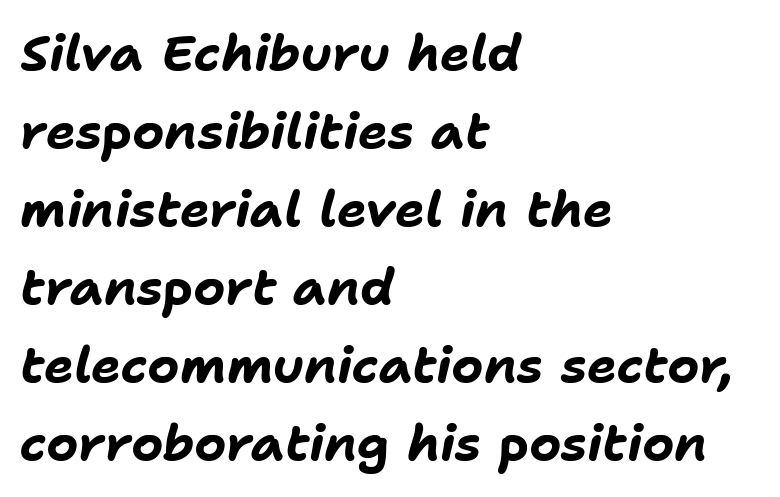
The line texture is even and compact thanks to regular tracking. A clean baseline with only descenders dipping below it. Where is the straight margin? On the left. These lines sit exactly where default settings would place them. As a designer I'd log this as weight 700, bold. Looks like regular typesetting: each glyph gets only the width it needs.
